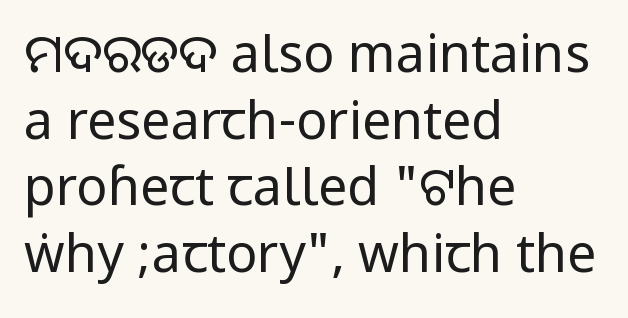
{"serif": "no", "italic": "no", "bold": "no", "weight": "regular", "width": "condensed", "stroke_contrast": "low", "underline": "no", "align": "left", "line_spacing": "normal", "line_spacing_ratio": 1.28, "letter_spacing": "normal", "letter_spacing_em": 0.0, "glyph_px": 52}
